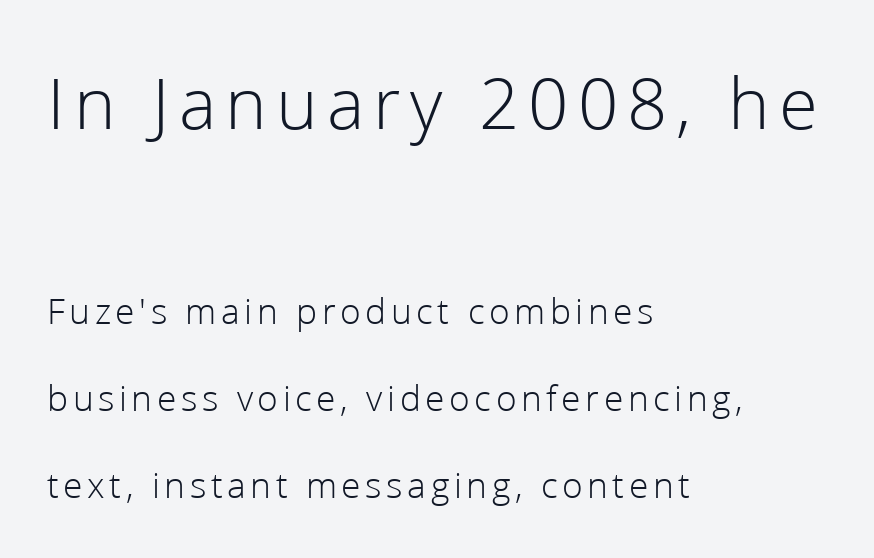
{"serif": "no", "italic": "no", "bold": "no", "weight": "light", "width": "normal", "stroke_contrast": "low", "x_height": "medium", "monospaced": "no", "underline": "no", "align": "left", "line_spacing": "loose", "line_spacing_ratio": 2.3, "larger_block": "first", "size_ratio": 2.0, "glyph_px": 76}
